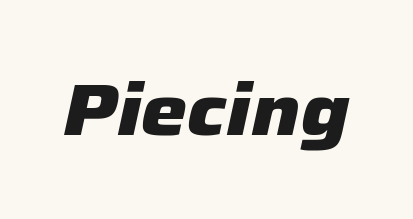
{"italic": "yes", "lean": "right", "slant_degrees": 12, "bold": "yes", "weight": "heavy", "width": "normal", "stroke_contrast": "low", "x_height": "medium", "monospaced": "no", "underline": "no", "letter_spacing": "normal", "letter_spacing_em": 0.0, "glyph_px": 74}
